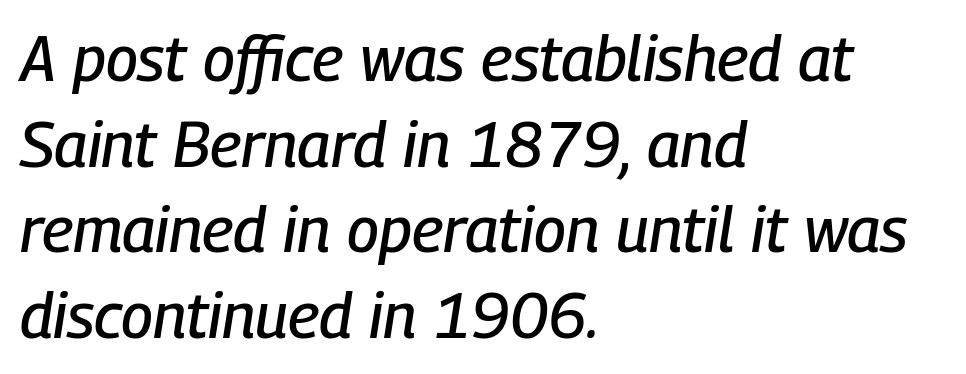
If you measured baseline to baseline, you'd find a middling distance. Inter-character spacing is left at the font's built-in metrics. The space beneath each line is pristine and unruled. The face used here has a pronounced slope to its letters. A classic flush-left, rag-right setting is used for this passage. Looks like regular typesetting: each glyph gets only the width it needs.
